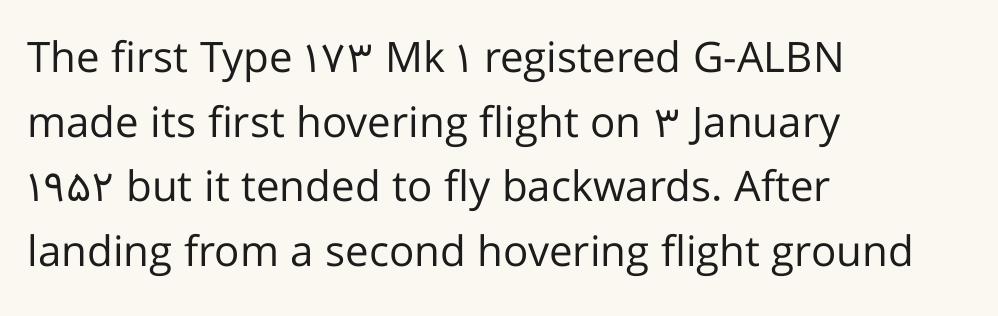
Q: Is the text bold? A: No.
Q: Is the text italic (slanted)? A: No, it is upright.
Q: Is the typeface a serif or a sans-serif typeface? A: Sans-serif.
Q: Is the text underlined? A: No.
Q: How is the paragraph aligned? A: Left-aligned.
Q: Is the spacing between letters normal or unusually wide? A: Normal.
Q: Is the spacing between lines tight, normal or loose? A: Normal.
Q: Width (condensed, normal, or wide)? A: Normal.
Q: Stroke contrast? A: Low.
Q: x-height? A: Medium.
Q: Monospaced? A: No.
